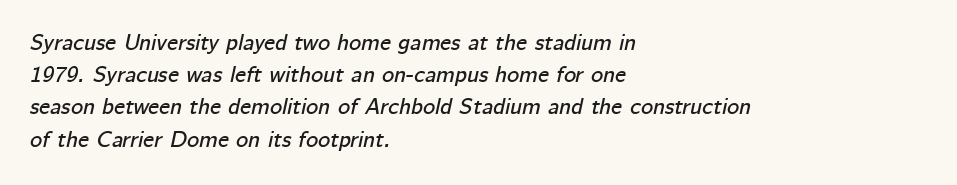
{"italic": "yes", "lean": "right", "slant_degrees": 12, "underline": "no", "align": "left", "line_spacing": "normal", "line_spacing_ratio": 1.4, "letter_spacing": "normal", "letter_spacing_em": 0.0, "glyph_px": 23}
